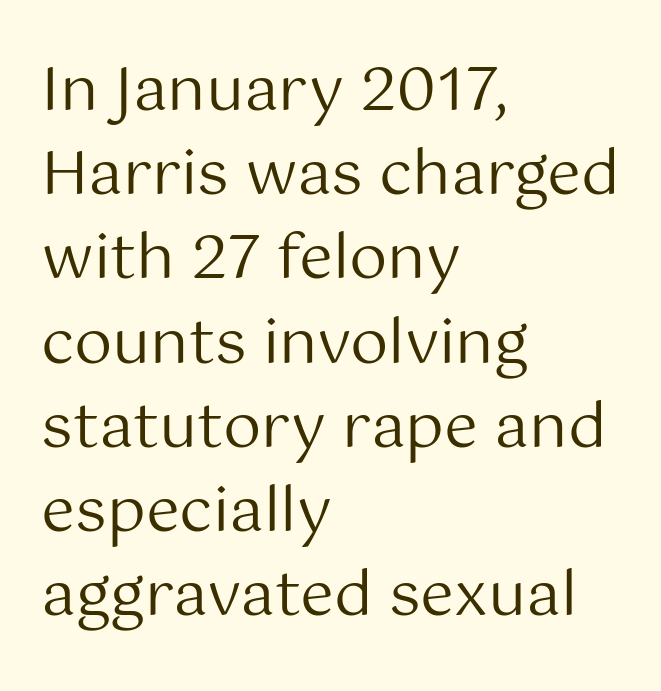
{"serif": "no", "italic": "no", "bold": "no", "weight": "regular", "width": "normal", "stroke_contrast": "medium", "x_height": "medium", "monospaced": "no", "underline": "no", "align": "left", "line_spacing": "normal", "line_spacing_ratio": 1.38, "letter_spacing": "normal", "letter_spacing_em": 0.0, "glyph_px": 61}
